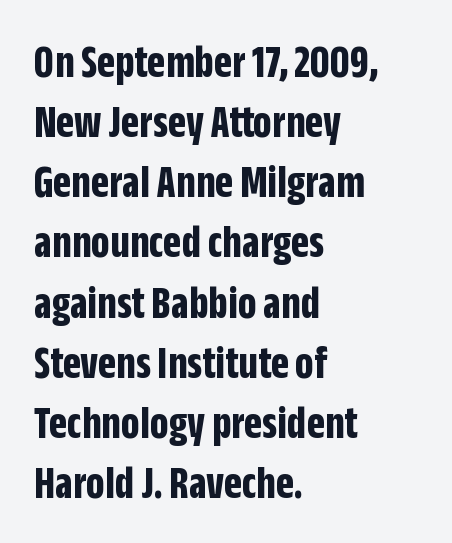
{"serif": "no", "italic": "no", "bold": "yes", "weight": "bold", "width": "condensed", "stroke_contrast": "low", "x_height": "large", "monospaced": "no", "underline": "no", "align": "left", "line_spacing": "normal", "line_spacing_ratio": 1.28, "letter_spacing": "normal", "letter_spacing_em": 0.0, "glyph_px": 47}
